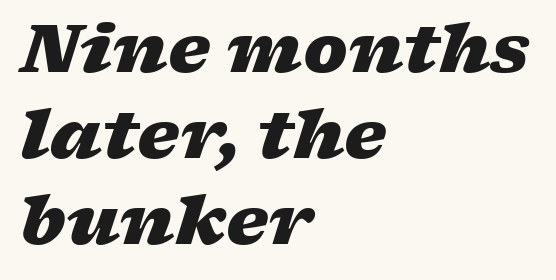
Character widths vary here, with narrow letters taking less room than wide ones. Caption: bold face, heavy strokes. The rendering anchors every line to the left-hand side. Beneath every word, the page is bare. The text carries the slant typical of an italic or oblique font. Horizontal bands of white between lines are of average thickness.
